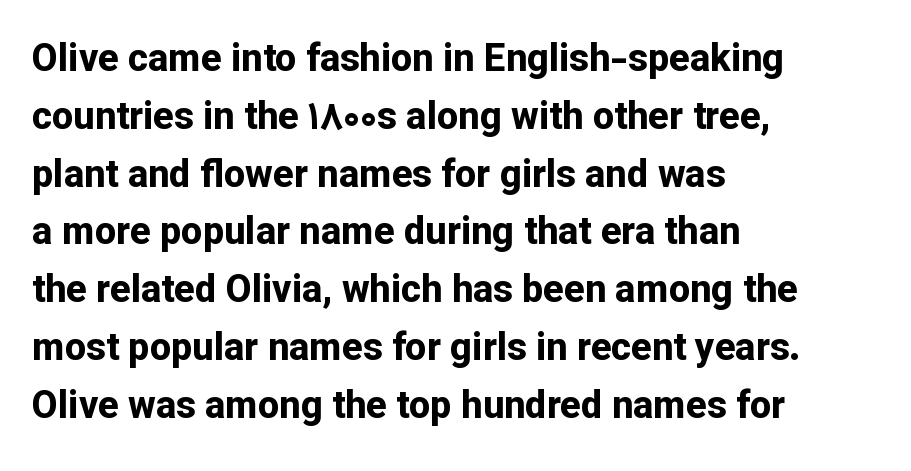
{"serif": "no", "italic": "no", "bold": "yes", "weight": "bold", "width": "normal", "stroke_contrast": "low", "x_height": "medium", "monospaced": "no", "underline": "no", "align": "left", "line_spacing": "normal", "line_spacing_ratio": 1.52, "letter_spacing": "normal", "letter_spacing_em": 0.0, "glyph_px": 38}
